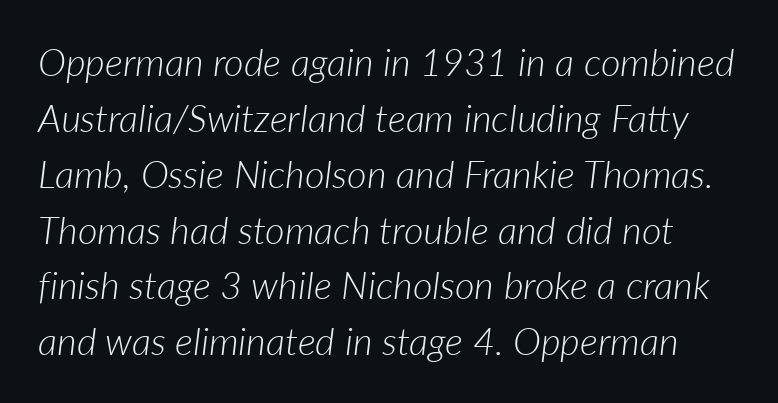
You could not count columns in this text — the font is proportionally spaced. The typesetting does not lean heavy: it is not bold. It's the slanting kind of type. Honestly, the letter spacing is just normal — you wouldn't notice it. The specimen omits any rule beneath the text block's lines.
